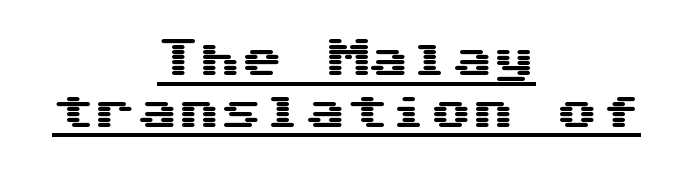
{"serif": "no", "italic": "no", "width": "wide", "stroke_contrast": "medium", "x_height": "medium", "underline": "yes", "align": "center", "line_spacing_ratio": 1.23, "letter_spacing": "normal", "letter_spacing_em": 0.0, "glyph_px": 42}
